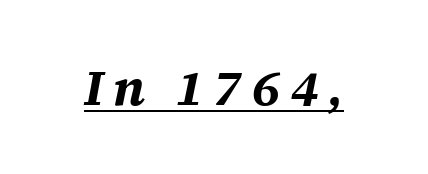
Q: Is the text bold? A: Yes.
Q: Is the text italic (slanted)? A: Yes, it leans right by about 12 degrees.
Q: Is the text underlined? A: Yes.
Q: Width (condensed, normal, or wide)? A: Normal.
Q: Stroke contrast? A: Medium.
Q: x-height? A: Large.
Q: Monospaced? A: No.
